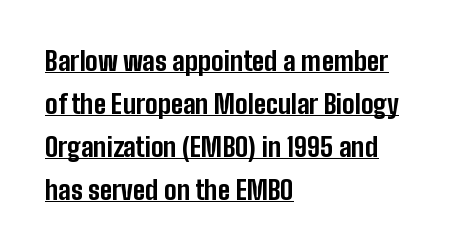
Q: Is the text bold? A: Yes.
Q: Is the text italic (slanted)? A: No, it is upright.
Q: Is the text underlined? A: Yes.
Q: How is the paragraph aligned? A: Left-aligned.
Q: Is the spacing between letters normal or unusually wide? A: Normal.
Q: Is the spacing between lines tight, normal or loose? A: Normal.
